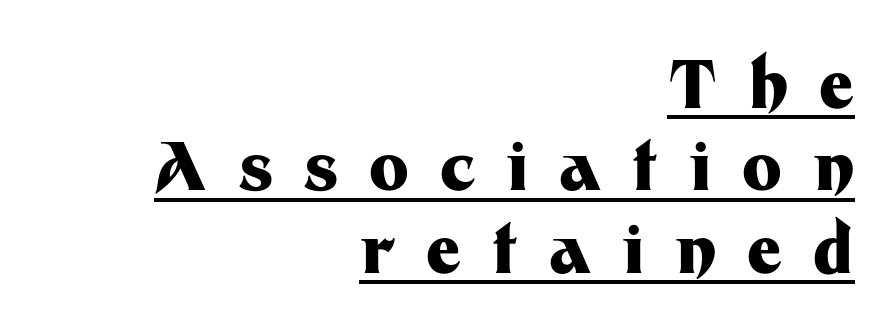
Caption: bold face, heavy strokes. In terms of letterform style, serifs are entirely absent. Unlike italic type, these characters show no tilt at all. The tracking jumps out immediately: characters are airy and widely separated.
